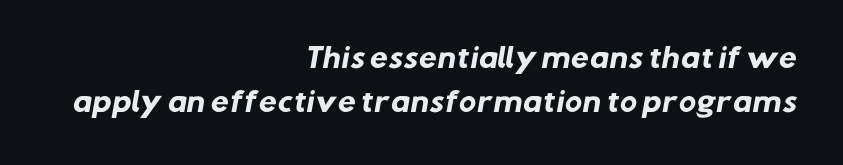
Q: Is the text bold? A: Yes.
Q: Is the text underlined? A: No.
Q: How is the paragraph aligned? A: Right-aligned.
Q: Is the spacing between letters normal or unusually wide? A: Normal.
Q: Is the spacing between lines tight, normal or loose? A: Normal.
